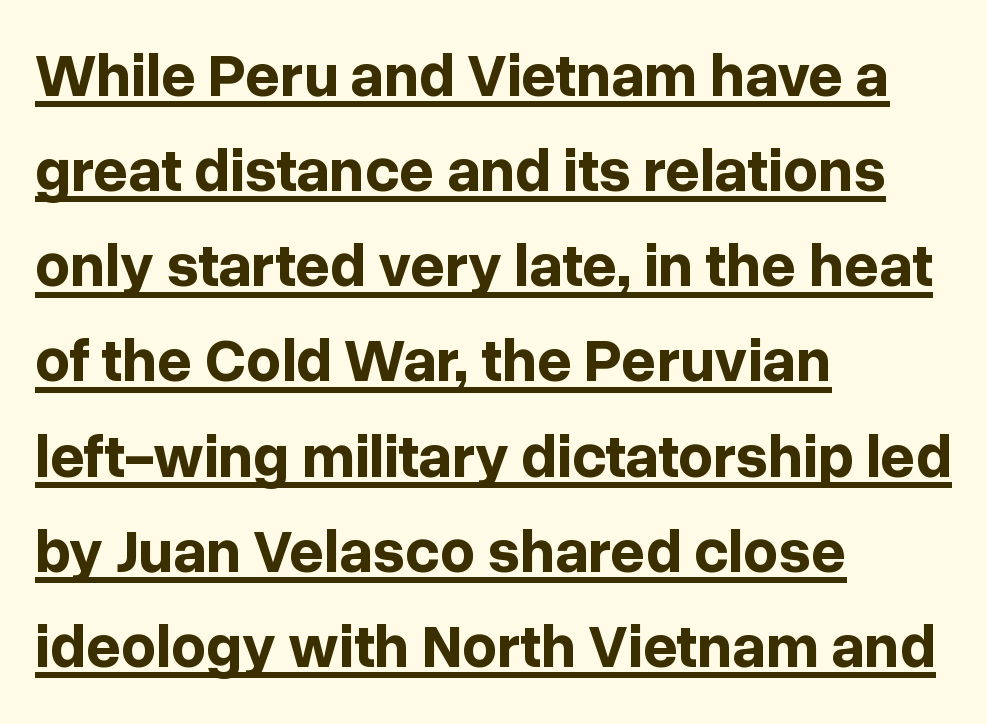
Q: Is the text bold? A: Yes.
Q: Is the text italic (slanted)? A: No, it is upright.
Q: Is the typeface a serif or a sans-serif typeface? A: Sans-serif.
Q: Is the text underlined? A: Yes.
Q: How is the paragraph aligned? A: Left-aligned.
Q: Is the spacing between letters normal or unusually wide? A: Normal.
Q: Is the spacing between lines tight, normal or loose? A: Normal.
Q: Width (condensed, normal, or wide)? A: Normal.
Q: Stroke contrast? A: Low.
Q: x-height? A: Medium.
Q: Monospaced? A: No.
